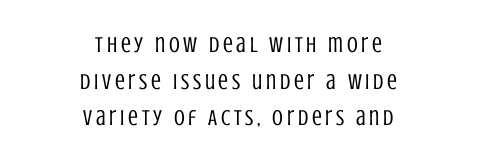
The image shows 22 px text type, upright; set centered, normal line spacing (1.66x), not underlined.
